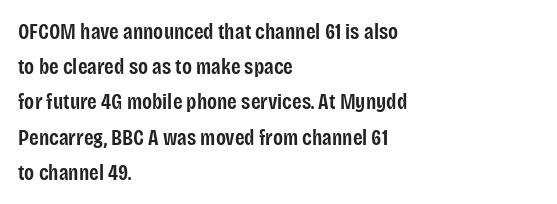
{"italic": "no", "bold": "semi", "underline": "no", "align": "left", "line_spacing": "normal", "line_spacing_ratio": 1.6, "letter_spacing": "normal", "letter_spacing_em": 0.0, "glyph_px": 22}
